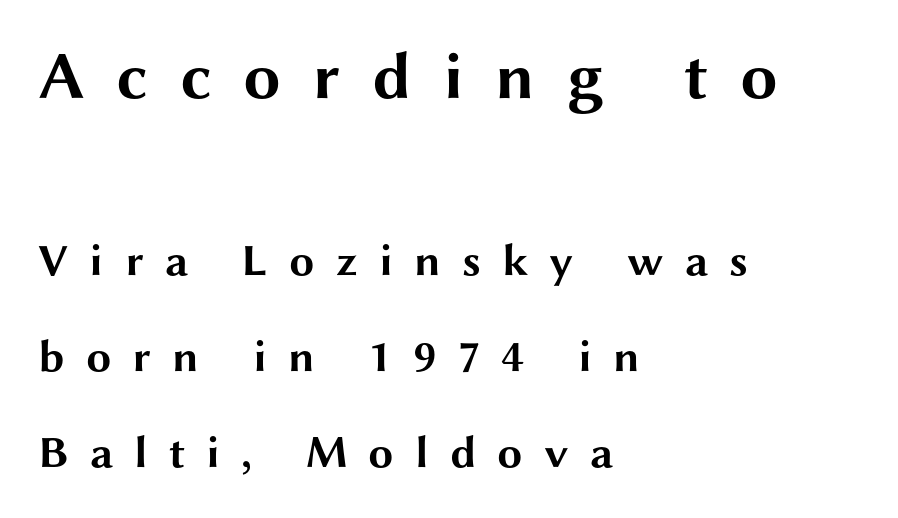
Horizontal bands of white between lines are thick stripes. The typography opts for an upright posture over an oblique one. The words here are not underlined. Look at the glyph heights: the upper group is clearly the bigger setting. The line texture is sparse and dotted thanks to wide tracking. The paragraph shown leans on its left margin.
